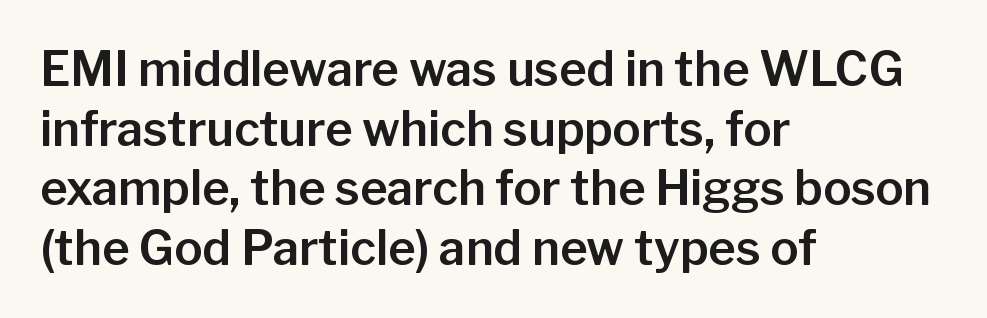
Q: Is the text italic (slanted)? A: No, it is upright.
Q: Is the typeface a serif or a sans-serif typeface? A: Sans-serif.
Q: Is the text underlined? A: No.
Q: How is the paragraph aligned? A: Left-aligned.
Q: Is the spacing between letters normal or unusually wide? A: Normal.
Q: Is the spacing between lines tight, normal or loose? A: Normal.
Q: Width (condensed, normal, or wide)? A: Normal.
Q: Stroke contrast? A: Low.
Q: x-height? A: Medium.
Q: Monospaced? A: No.
